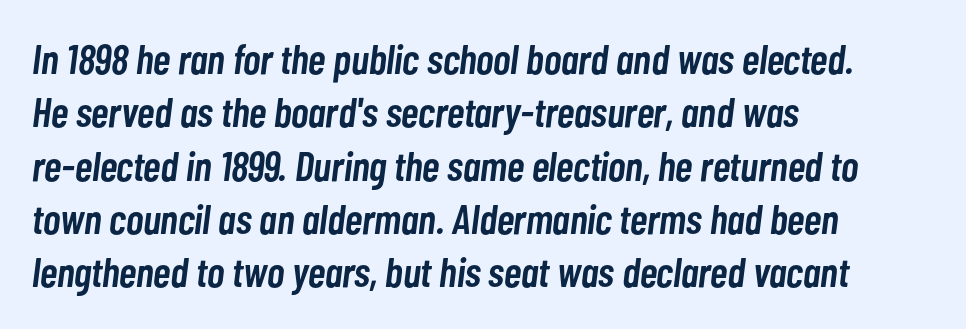
{"italic": "yes", "lean": "right", "slant_degrees": 7, "bold": "semi", "weight": "semibold", "width": "condensed", "stroke_contrast": "low", "x_height": "medium", "monospaced": "no", "underline": "no", "align": "left", "line_spacing": "normal", "line_spacing_ratio": 1.27, "letter_spacing": "normal", "letter_spacing_em": 0.0, "glyph_px": 42}
